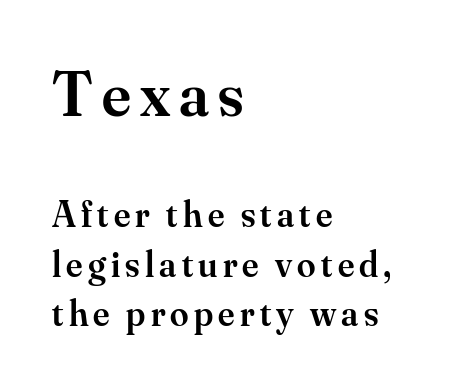
The face used here is a semibold: visibly heavier than regular, lighter than bold. Here the designer chose a conventional face with non-uniform glyph widths. No italicization has been applied; the sample stays upright. Rows of type keep a routine distance in the vertical direction. The passage is arranged the way most books set body copy — flush left. Is this a sans? No — the strokes have serifs.
